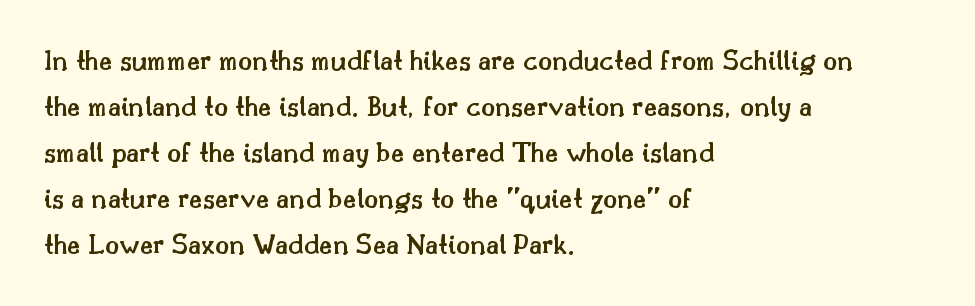
Q: Is the text bold? A: Semi-bold.
Q: Is the text italic (slanted)? A: No, it is upright.
Q: Is the typeface a serif or a sans-serif typeface? A: Serif.
Q: Is the text underlined? A: No.
Q: How is the paragraph aligned? A: Left-aligned.
Q: Is the spacing between letters normal or unusually wide? A: Normal.
Q: Is the spacing between lines tight, normal or loose? A: Normal.
Q: Width (condensed, normal, or wide)? A: Normal.
Q: Stroke contrast? A: Medium.
Q: x-height? A: Small.
Q: Monospaced? A: No.
